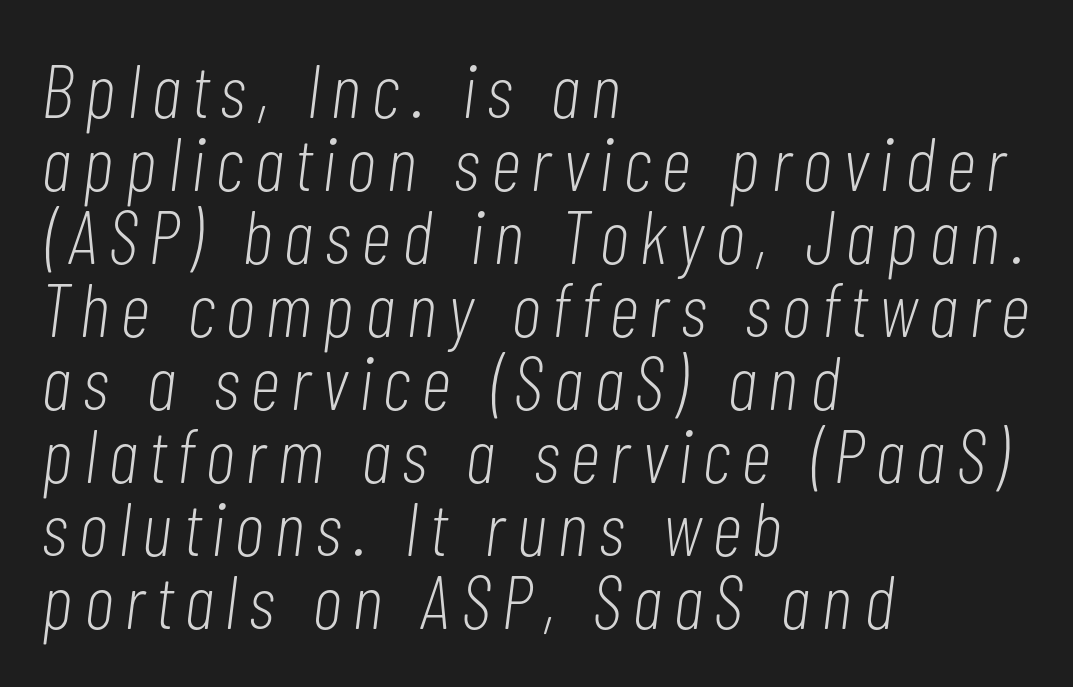
{"italic": "yes", "lean": "right", "slant_degrees": 7, "bold": "no", "weight": "light", "width": "condensed", "stroke_contrast": "low", "x_height": "medium", "monospaced": "no", "underline": "no", "align": "left", "line_spacing": "tight", "line_spacing_ratio": 0.96, "glyph_px": 76}
